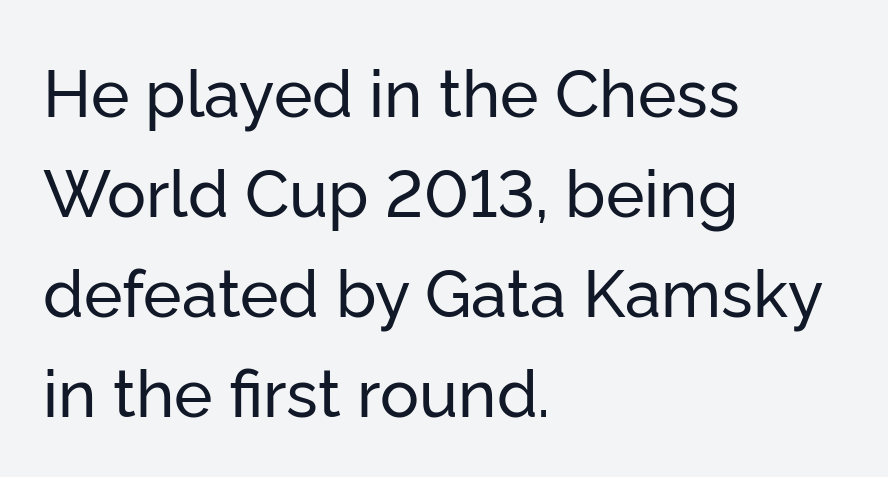
{"serif": "no", "italic": "no", "width": "normal", "stroke_contrast": "low", "x_height": "medium", "monospaced": "no", "underline": "no", "align": "left", "line_spacing": "normal", "line_spacing_ratio": 1.54, "letter_spacing": "normal", "letter_spacing_em": 0.0, "glyph_px": 65}
